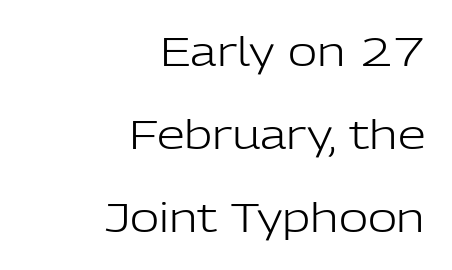
Q: Is the text bold? A: No.
Q: Is the text italic (slanted)? A: No, it is upright.
Q: Is the typeface a serif or a sans-serif typeface? A: Sans-serif.
Q: Is the text underlined? A: No.
Q: How is the paragraph aligned? A: Right-aligned.
Q: Is the spacing between letters normal or unusually wide? A: Normal.
Q: Is the spacing between lines tight, normal or loose? A: Loose.
Q: Width (condensed, normal, or wide)? A: Normal.
Q: Stroke contrast? A: Low.
Q: x-height? A: Medium.
Q: Monospaced? A: No.
